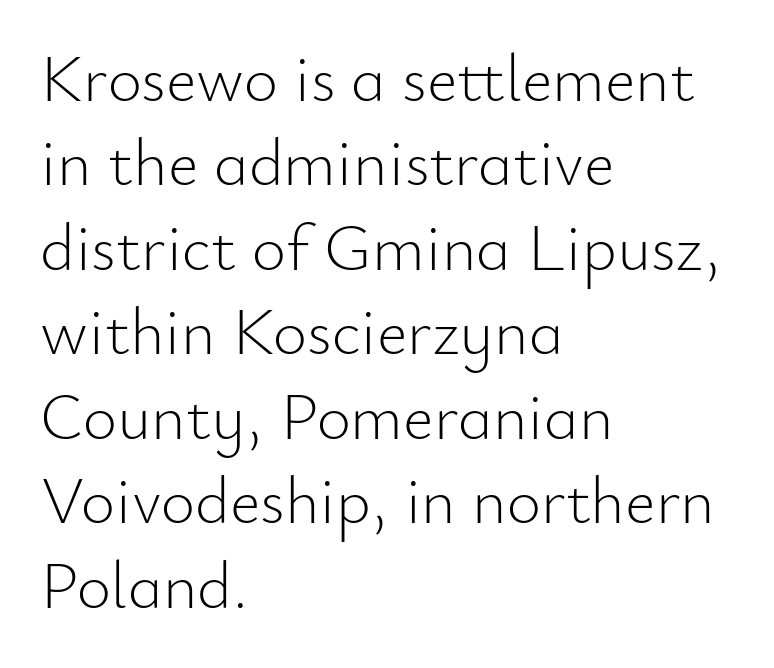
{"serif": "no", "italic": "no", "bold": "no", "weight": "light", "width": "normal", "stroke_contrast": "low", "x_height": "small", "monospaced": "no", "underline": "no", "align": "left", "line_spacing": "normal", "line_spacing_ratio": 1.28, "letter_spacing": "normal", "letter_spacing_em": 0.0, "glyph_px": 66}
